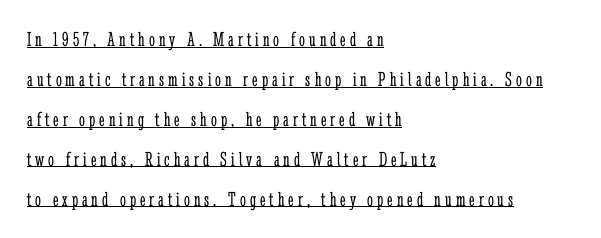
The image shows 21 px text type, upright; set left-aligned, loose line spacing (1.9x), underlined.
